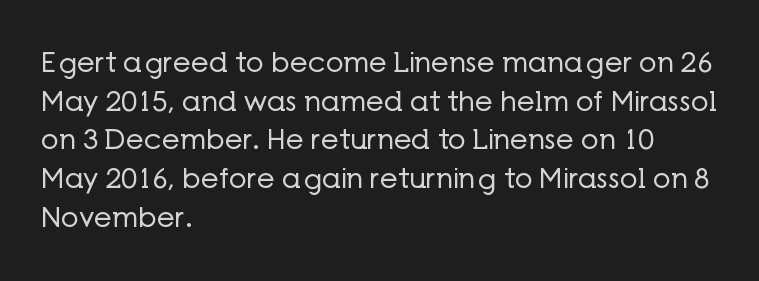
These lines are set flush left with a ragged right edge. Varying glyph widths throughout — classic text-font behaviour. Is this a sans? Yes — the strokes have no serifs. Bare-footed words on every line. Rows of type keep a routine distance in the vertical direction.
